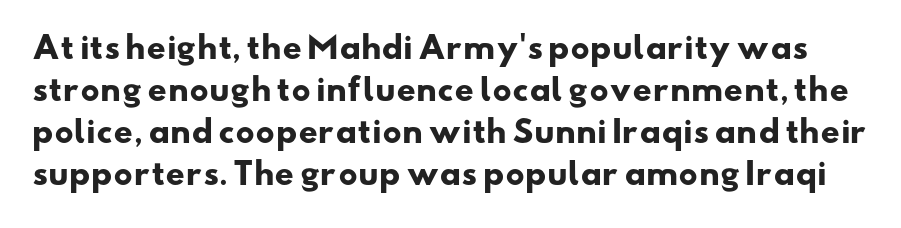
{"serif": "no", "bold": "yes", "weight": "heavy", "width": "wide", "stroke_contrast": "low", "x_height": "small", "monospaced": "no", "underline": "no", "line_spacing": "normal", "line_spacing_ratio": 1.4, "letter_spacing": "normal", "letter_spacing_em": 0.0, "glyph_px": 30}
